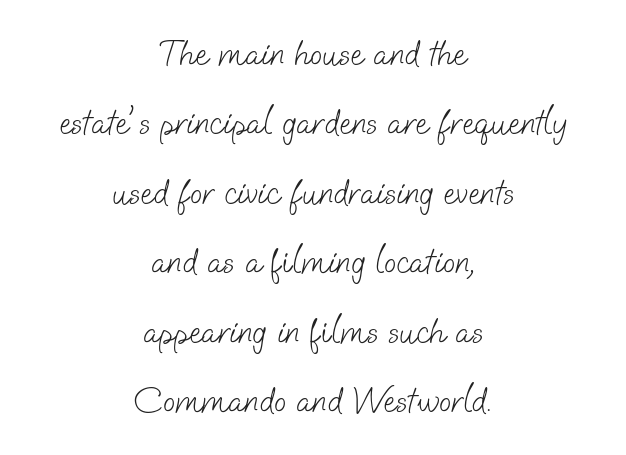
Q: Is the text bold? A: No.
Q: Is the typeface a serif or a sans-serif typeface? A: Sans-serif.
Q: Is the text underlined? A: No.
Q: How is the paragraph aligned? A: Centered.
Q: Is the spacing between letters normal or unusually wide? A: Normal.
Q: Is the spacing between lines tight, normal or loose? A: Loose.
Q: Width (condensed, normal, or wide)? A: Normal.
Q: Stroke contrast? A: Low.
Q: x-height? A: Small.
Q: Monospaced? A: No.
